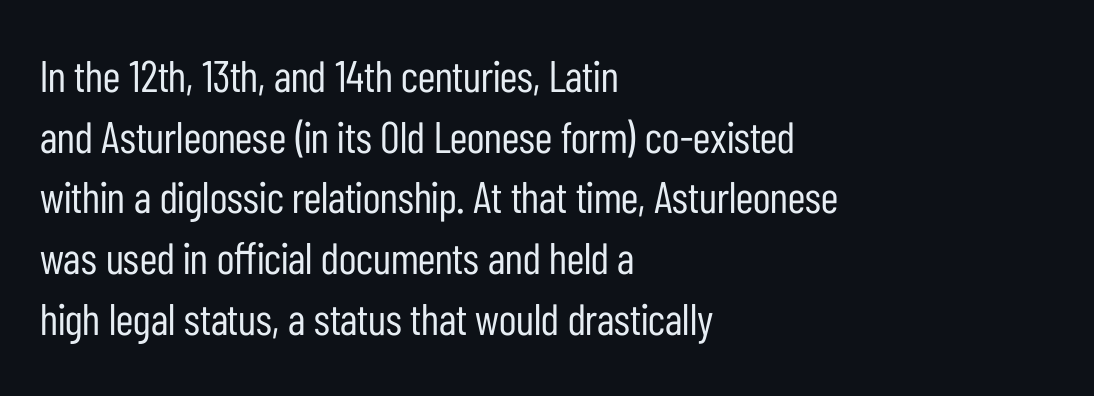
The image shows 44 px regular-weight, condensed sans-serif type, upright; set left-aligned, normal line spacing (1.38x), normal letter spacing, not underlined; low stroke contrast and a medium x-height.
